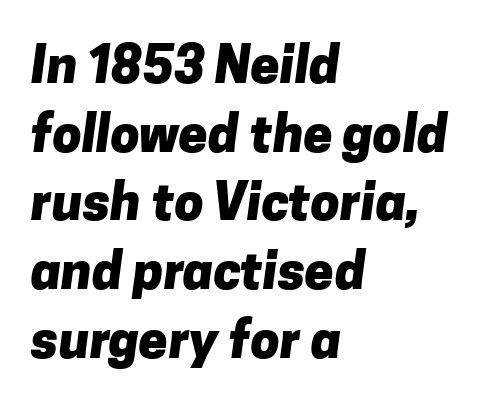
The image shows 52 px heavy sans-serif type; set left-aligned, normal line spacing (1.32x), normal letter spacing, not underlined; low stroke contrast and a medium x-height.
